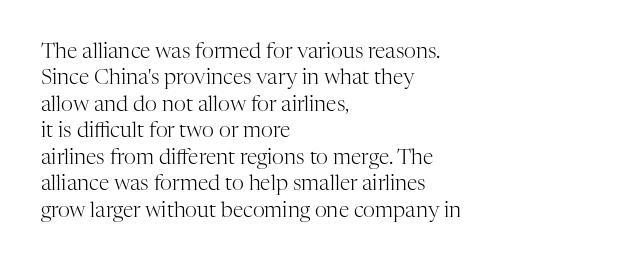
Q: Is the text bold? A: No.
Q: Is the text italic (slanted)? A: No, it is upright.
Q: Is the text underlined? A: No.
Q: How is the paragraph aligned? A: Left-aligned.
Q: Is the spacing between letters normal or unusually wide? A: Normal.
Q: Is the spacing between lines tight, normal or loose? A: Normal.
